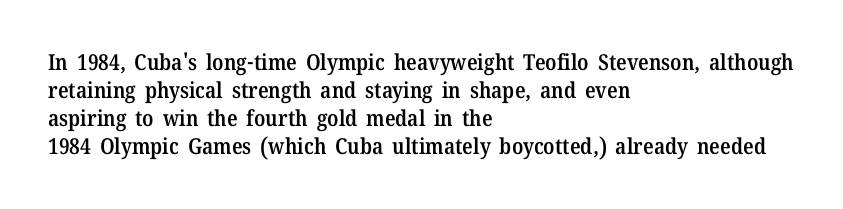
The image shows 22 px text type, upright; set left-aligned, normal line spacing (1.27x), normal letter spacing, not underlined.
